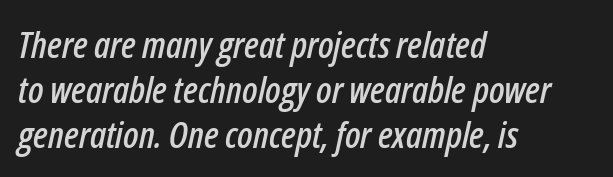
The face used here is proportionally spaced, like ordinary book or web type. Italic: yes, the glyphs are oblique. This sample is left-justified, so line endings fall wherever the words run out. The glyphs are unaccompanied by any horizontal stroke below them. A typesetter would call this zero additional tracking.
